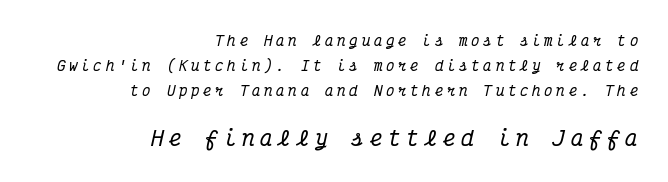
{"italic": "yes", "lean": "right", "slant_degrees": 12, "underline": "no", "align": "right", "line_spacing_ratio": 1.79, "letter_spacing": "wide", "letter_spacing_em": 0.27, "larger_block": "second", "size_ratio": 1.5, "glyph_px": 21}
